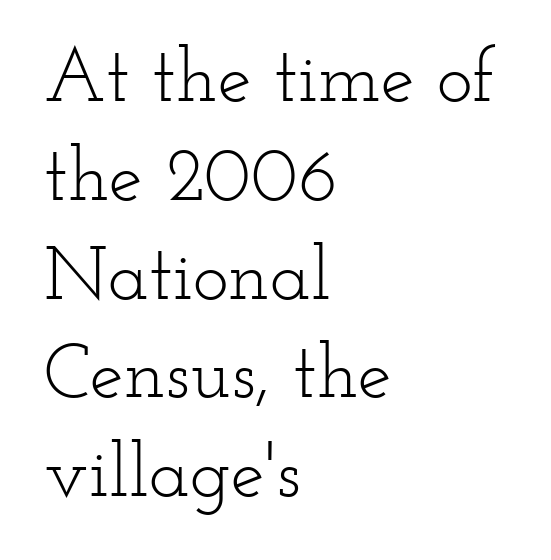
Quick note: underline off. Summary of weight: not heavy and not bold. Quick note: interline space is typical. In terms of letterspacing, this is plain default setting. The text was rendered using a seriffed face with decorative stroke endings.
